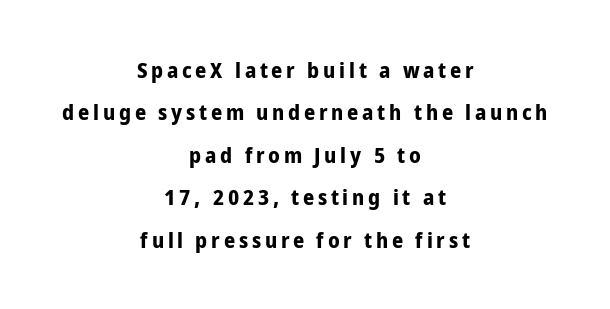
The image shows 22 px bold type, upright; set centered, loose line spacing (1.93x), not underlined.
